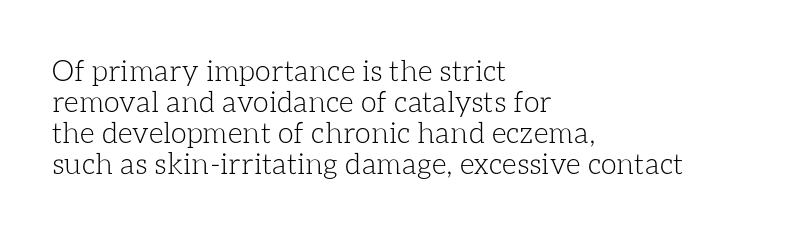
{"italic": "no", "bold": "no", "weight": "light", "width": "normal", "stroke_contrast": "low", "x_height": "medium", "monospaced": "no", "underline": "no", "align": "left", "line_spacing": "tight", "line_spacing_ratio": 1.07, "letter_spacing": "normal", "letter_spacing_em": 0.0, "glyph_px": 29}
